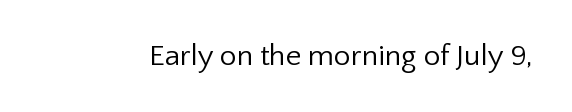
Nope, not italic — everything's standing straight. No letter is thick-stroked: the sample isn't bold. Plain, unruled lines of type. I'd call this a sans setting — the letters go barefoot. Here the designer chose a conventional face with non-uniform glyph widths. The tracking reads as untouched default to a designer's eye.
